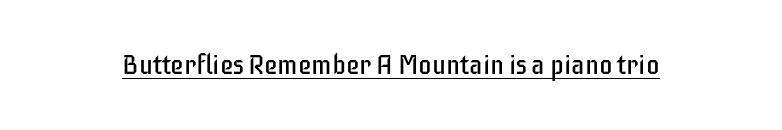
Vertical stems look standard width or narrower in stroke. This sample carries an underscore along the baseline area. Notice how the stems are strictly vertical — no italics here. Spacing between characters is what you'd get straight out of the box.
